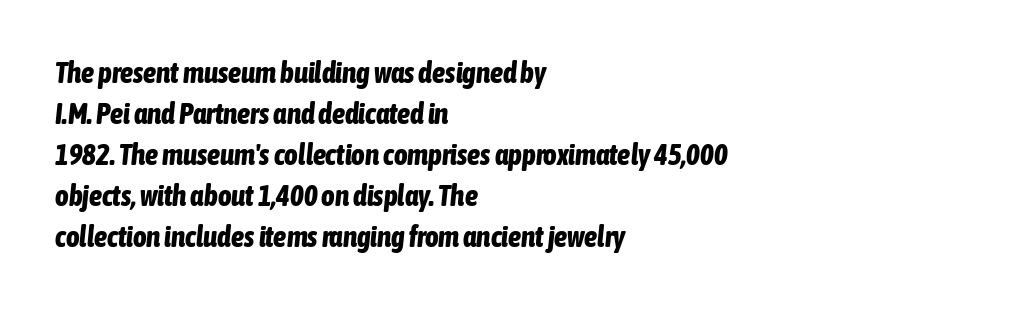
Inter-character spacing is left at the font's built-in metrics. Normally led — the rows are evenly, conventionally spaced. The paragraph has a hard left edge and a soft right edge. Has an underline been added? It has not. Students, this is bold: see how much ink each stroke carries.
